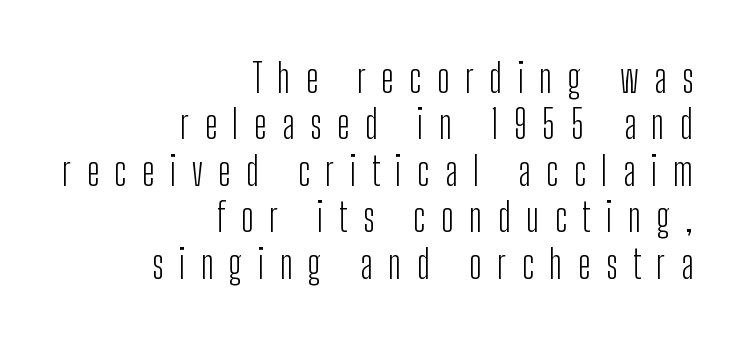
Are there feet on the stems? There aren't — it's a sans. Glyph-to-glyph distance is far greater than everyday printed text. The cut favours lightness, reaching ordinary text weight at its darkest. The specimen reads as upright at a glance.
